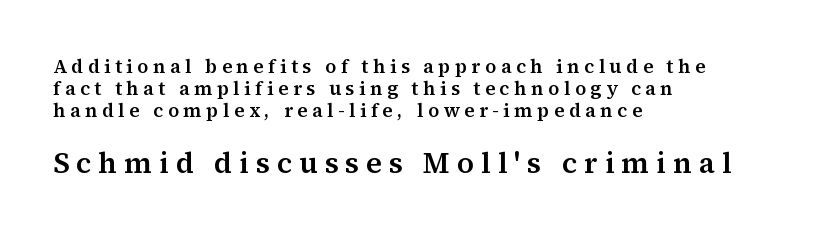
{"serif": "yes", "italic": "no", "width": "normal", "stroke_contrast": "medium", "x_height": "medium", "monospaced": "no", "underline": "no", "align": "left", "line_spacing": "tight", "line_spacing_ratio": 1.15, "letter_spacing": "wide", "letter_spacing_em": 0.24, "larger_block": "second", "size_ratio": 1.53, "glyph_px": 29}
